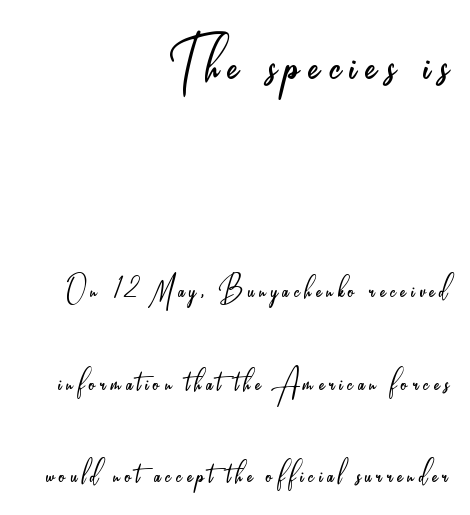
Q: Is the text bold? A: No.
Q: Is the text italic (slanted)? A: Yes.
Q: Is the typeface a serif or a sans-serif typeface? A: Sans-serif.
Q: Is the text underlined? A: No.
Q: How is the paragraph aligned? A: Right-aligned.
Q: Is the spacing between lines tight, normal or loose? A: Loose.
Q: Which block of text is set in a larger size, the first (top) or the second (bottom)? A: The first (top) one.
Q: Width (condensed, normal, or wide)? A: Condensed.
Q: Stroke contrast? A: Low.
Q: x-height? A: Small.
Q: Monospaced? A: No.
